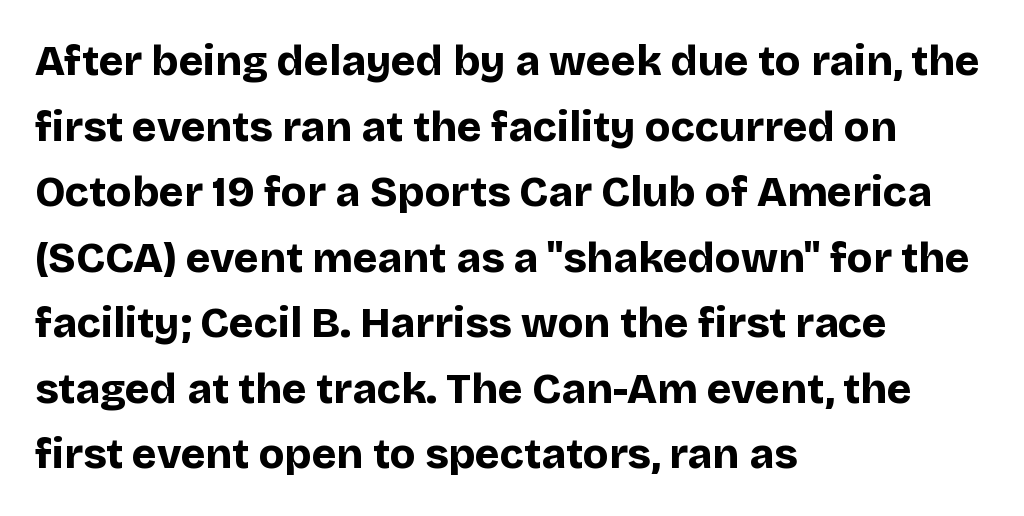
The image shows 42 px bold sans-serif type, upright; set left-aligned, normal line spacing (1.56x), normal letter spacing, not underlined; low stroke contrast and a large x-height.
